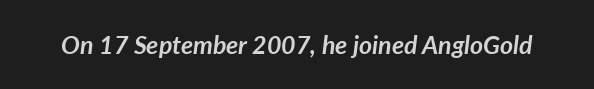
Q: Is the text bold? A: Yes.
Q: Is the text italic (slanted)? A: Yes, it leans right by about 7 degrees.
Q: Is the text underlined? A: No.
Q: Is the spacing between letters normal or unusually wide? A: Normal.
